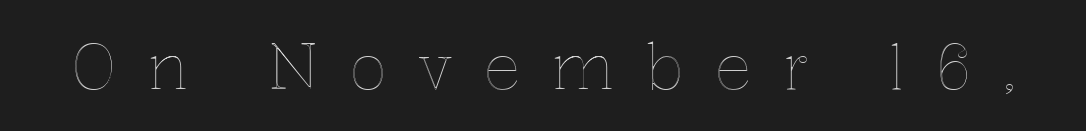
{"italic": "no", "width": "normal", "x_height": "medium", "monospaced": "no", "underline": "no", "letter_spacing": "wide", "letter_spacing_em": 0.48, "glyph_px": 63}
